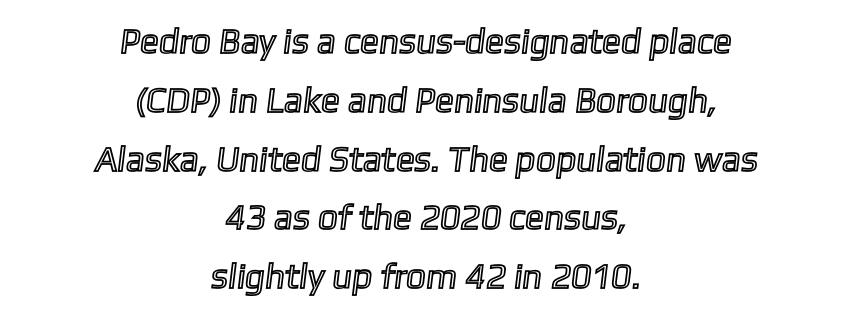
The image shows 35 px text type; set centered, normal line spacing (1.68x), normal letter spacing, not underlined; a medium x-height.
